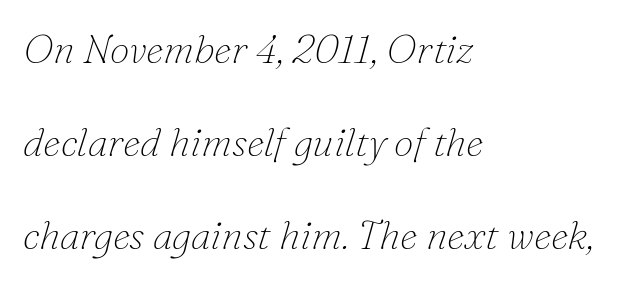
The image shows 40 px thin serif type, italic (leaning right); set left-aligned, loose line spacing (2.33x), normal letter spacing, not underlined; low stroke contrast and a small x-height.
